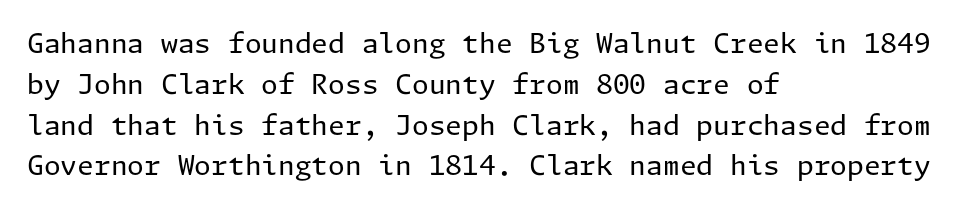
{"italic": "no", "bold": "no", "underline": "no", "align": "left", "line_spacing": "normal", "line_spacing_ratio": 1.51, "letter_spacing": "normal", "letter_spacing_em": 0.0, "glyph_px": 27}
